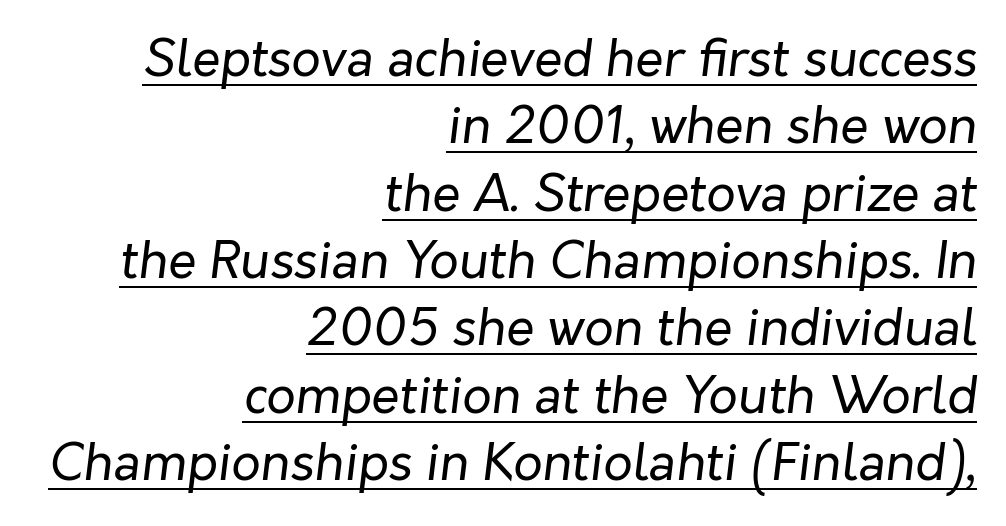
Q: Is the text bold? A: No.
Q: Is the text italic (slanted)? A: Yes, it leans right by about 7 degrees.
Q: Is the text underlined? A: Yes.
Q: How is the paragraph aligned? A: Right-aligned.
Q: Is the spacing between letters normal or unusually wide? A: Normal.
Q: Is the spacing between lines tight, normal or loose? A: Normal.
Q: Width (condensed, normal, or wide)? A: Normal.
Q: Stroke contrast? A: Low.
Q: x-height? A: Medium.
Q: Monospaced? A: No.
